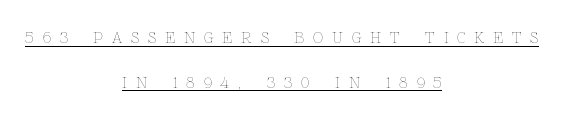
The image shows 20 px text type, upright; set centered, loose line spacing (2.23x), unusually wide letter spacing (+0.44 em), underlined.
